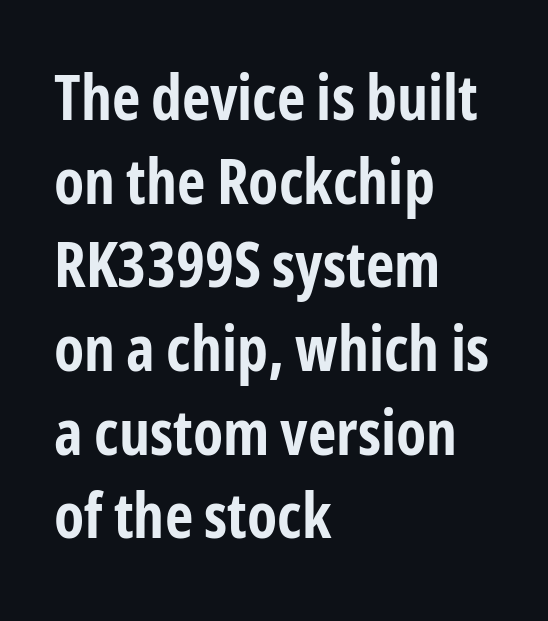
The type family on display is of the sans-serif kind. Anything drawn beneath the words? Only blank space. The glyphs have the mass of a bold cut. What stands out about the letter spacing? Nothing — it is the standard amount. Designer's note — italics off, roman on.
